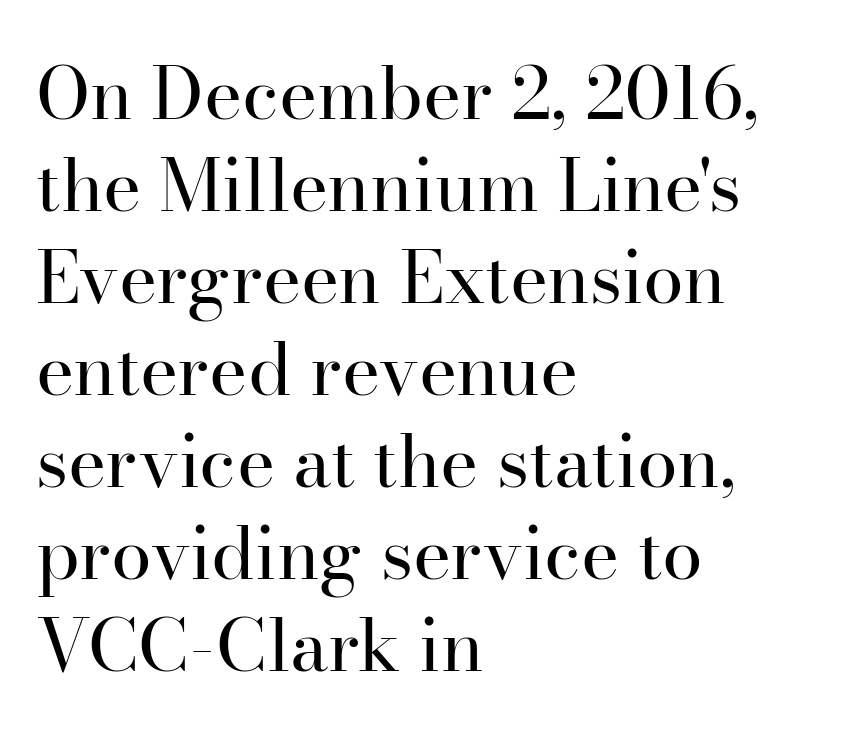
The image shows 73 px regular-weight serif type, upright; set left-aligned, normal line spacing (1.26x), normal letter spacing, not underlined; high stroke contrast and a small x-height.
